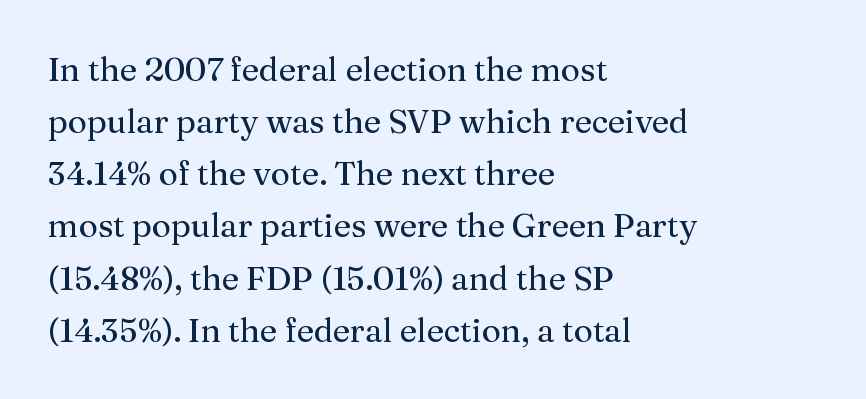
The image shows 33 px regular-weight serif type, upright; set left-aligned, normal line spacing (1.58x), normal letter spacing, not underlined; medium stroke contrast and a medium x-height.
